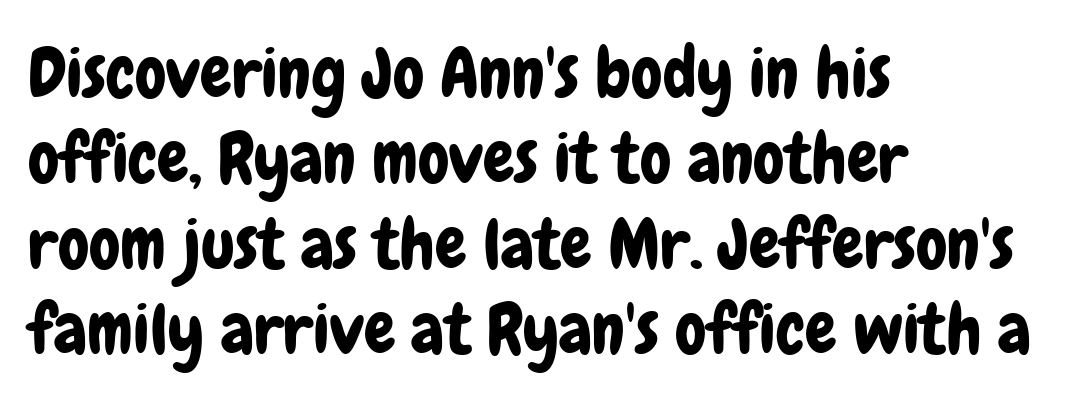
The image shows 70 px condensed sans-serif type, upright; set left-aligned, line spacing 1.22x, normal letter spacing, not underlined; low stroke contrast and a medium x-height.
